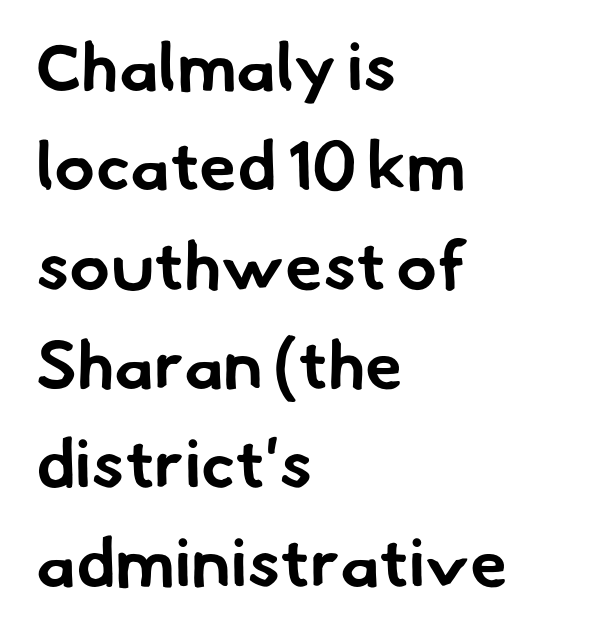
Q: Is the text bold? A: Yes.
Q: Is the typeface a serif or a sans-serif typeface? A: Sans-serif.
Q: Is the text underlined? A: No.
Q: How is the paragraph aligned? A: Left-aligned.
Q: Is the spacing between letters normal or unusually wide? A: Normal.
Q: Is the spacing between lines tight, normal or loose? A: Normal.
Q: Width (condensed, normal, or wide)? A: Normal.
Q: Stroke contrast? A: Low.
Q: x-height? A: Small.
Q: Monospaced? A: No.
